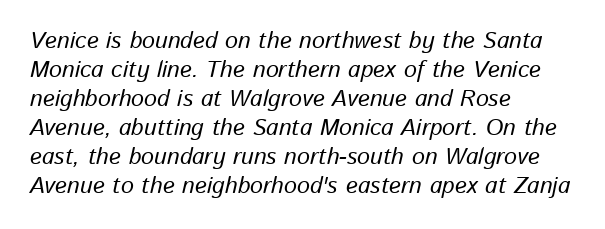
Quick note: interline space is typical. The text carries the slant typical of an italic or oblique font. Leftover space on each line is placed entirely after the last word. Caption: standard tracking, unaltered.
